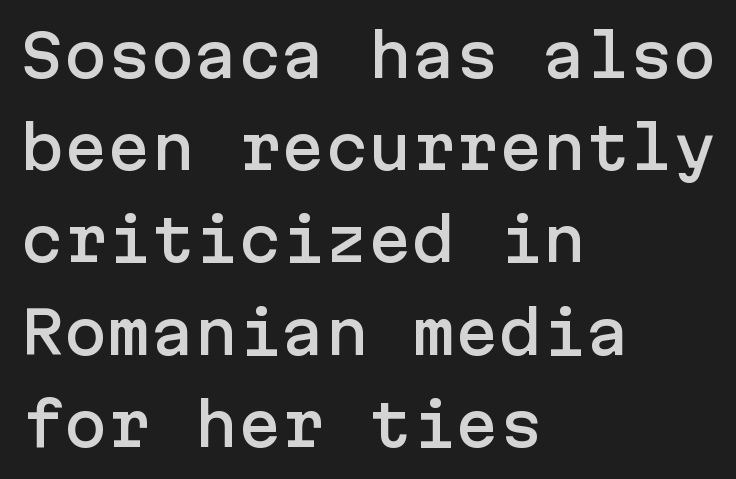
The image shows 58 px sans-serif type, upright; set left-aligned, normal line spacing (1.59x), normal letter spacing, not underlined; low stroke contrast and a medium x-height.
